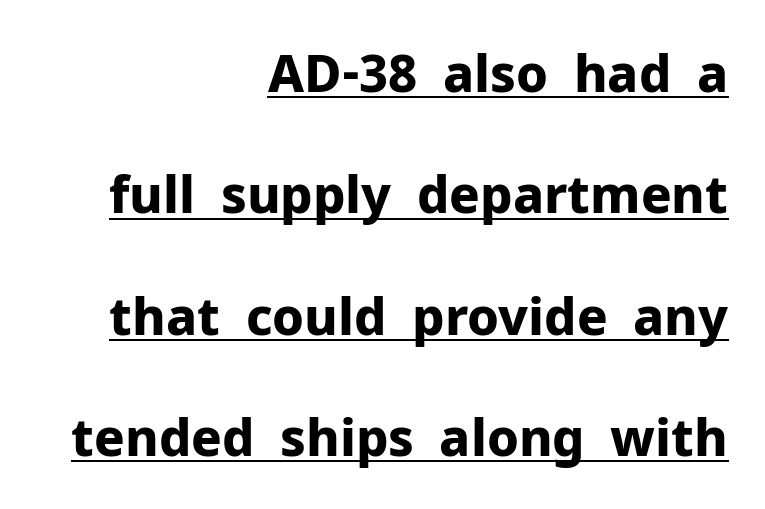
The image shows 51 px bold sans-serif type, upright; set right-aligned, loose line spacing (2.38x), normal letter spacing, underlined; low stroke contrast and a medium x-height.
